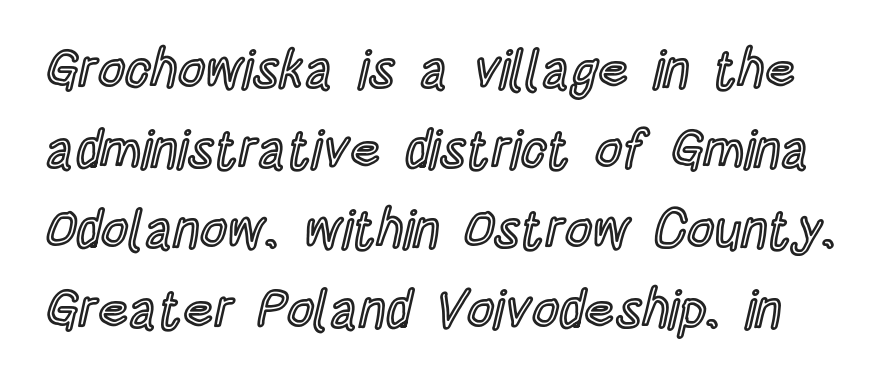
Q: Is the text italic (slanted)? A: Yes.
Q: Is the text underlined? A: No.
Q: Is the spacing between letters normal or unusually wide? A: Normal.
Q: Is the spacing between lines tight, normal or loose? A: Normal.
Q: Width (condensed, normal, or wide)? A: Condensed.
Q: x-height? A: Large.
Q: Monospaced? A: No.
